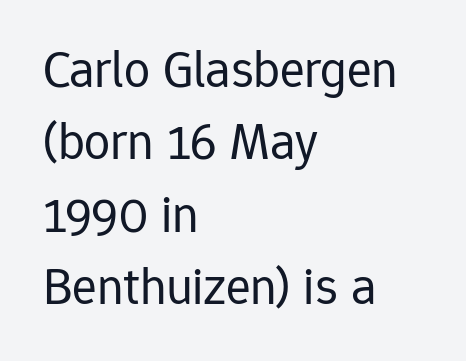
{"serif": "no", "italic": "no", "bold": "no", "weight": "regular", "width": "normal", "stroke_contrast": "low", "x_height": "medium", "monospaced": "no", "underline": "no", "align": "left", "line_spacing": "normal", "line_spacing_ratio": 1.39, "letter_spacing": "normal", "letter_spacing_em": 0.0, "glyph_px": 52}
